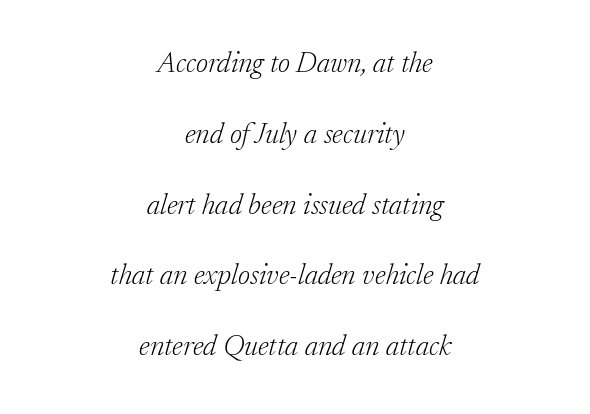
Q: Is the text bold? A: No.
Q: Is the text italic (slanted)? A: Yes, it leans right by about 17 degrees.
Q: Is the typeface a serif or a sans-serif typeface? A: Serif.
Q: Is the text underlined? A: No.
Q: How is the paragraph aligned? A: Centered.
Q: Is the spacing between letters normal or unusually wide? A: Normal.
Q: Is the spacing between lines tight, normal or loose? A: Loose.
Q: Width (condensed, normal, or wide)? A: Normal.
Q: Stroke contrast? A: Low.
Q: x-height? A: Medium.
Q: Monospaced? A: No.
